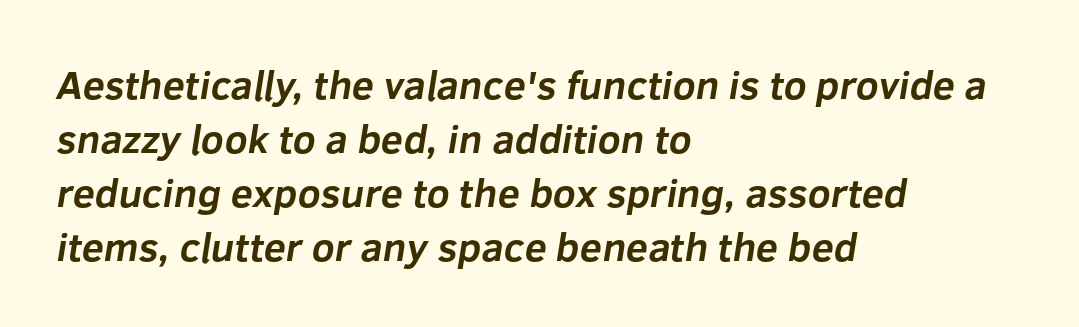
The image shows 40 px bold sans-serif type; set left-aligned, normal line spacing (1.35x), normal letter spacing, not underlined; low stroke contrast and a medium x-height.
